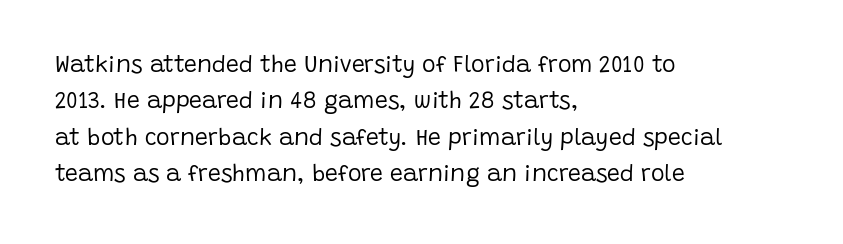
Compared with typical paragraphs, the rows here are spaced about the same. The letterforms sit at book weight or below. Ascenders rise straight up at ninety degrees. The lines are quadded left. Check the space under the baseline: it is left empty. Tracking value appears to be zero — textbook default spacing.
